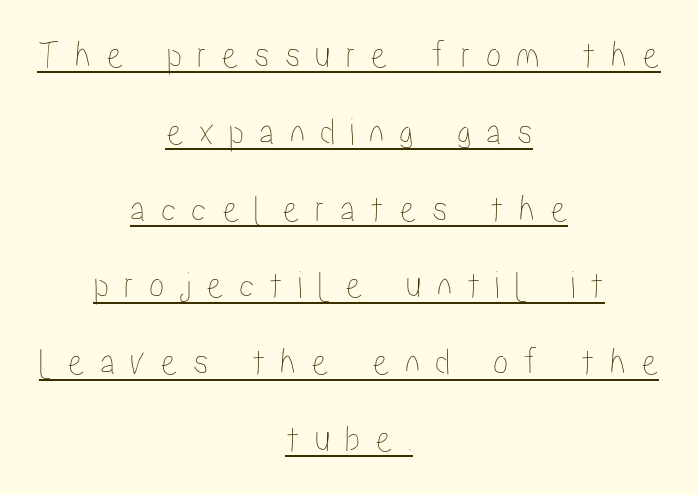
The image shows 39 px condensed type, upright; set centered, loose line spacing (1.97x), unusually wide letter spacing (+0.38 em), underlined; low stroke contrast and a medium x-height.
